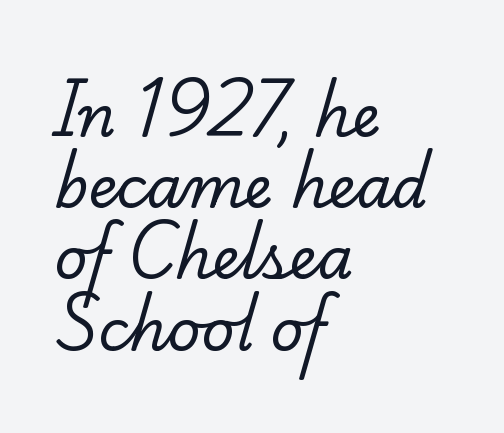
Letters rest on an invisible, unmarked baseline. No extra ink here — the face is not bold. A student would call this left alignment; a typographer would say flush left, rag right. Do the characters align in a grid? No, the font is proportional. Compared with typical paragraphs, the rows here are spaced about the same.
